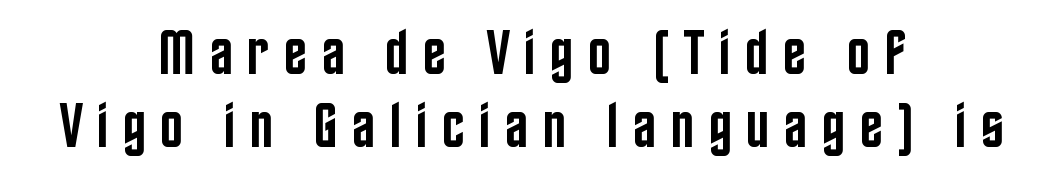
Q: Is the text bold? A: Semi-bold.
Q: Is the text italic (slanted)? A: No, it is upright.
Q: Is the typeface a serif or a sans-serif typeface? A: Sans-serif.
Q: Is the text underlined? A: No.
Q: How is the paragraph aligned? A: Centered.
Q: Is the spacing between letters normal or unusually wide? A: Unusually wide.
Q: Width (condensed, normal, or wide)? A: Condensed.
Q: Stroke contrast? A: Low.
Q: x-height? A: Large.
Q: Monospaced? A: No.
